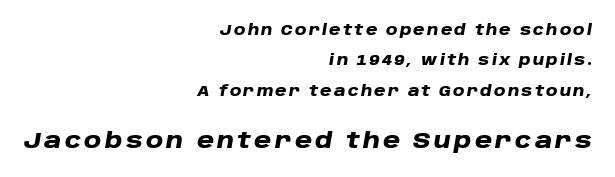
Q: Is the text bold? A: Yes.
Q: Is the text italic (slanted)? A: Yes, it leans right by about 10 degrees.
Q: Is the text underlined? A: No.
Q: How is the paragraph aligned? A: Right-aligned.
Q: Is the spacing between lines tight, normal or loose? A: Loose.
Q: Which block of text is set in a larger size, the first (top) or the second (bottom)? A: The second (bottom) one.
